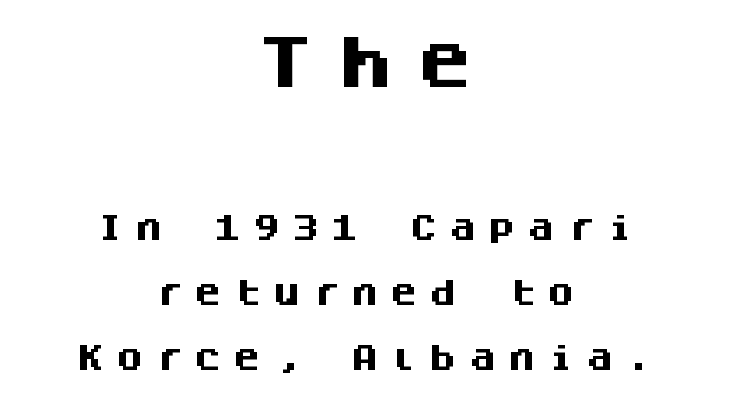
The image shows 57 px heavy sans-serif type, upright, monospaced; set centered, loose line spacing (2.32x), unusually wide letter spacing (+0.4 em), not underlined; the first (top) block is 2.04x larger; medium stroke contrast and a large x-height.
